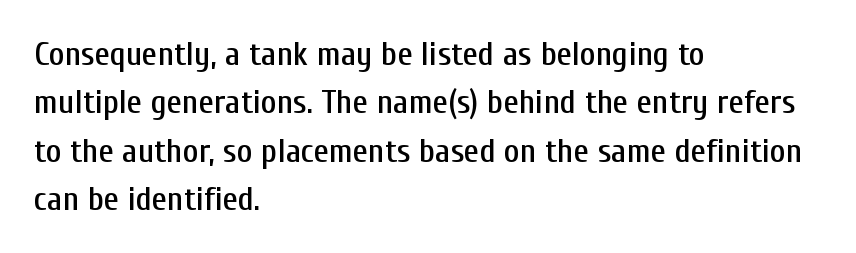
Teacher's note: observe the even left margin — that is flush-left alignment. This sample uses plain, unmodified letter spacing. Think of a printed novel: that variable character pitch is what you see here. Bare-footed words on every line. Grotesque or geometric, the face here clearly has no serifs.
